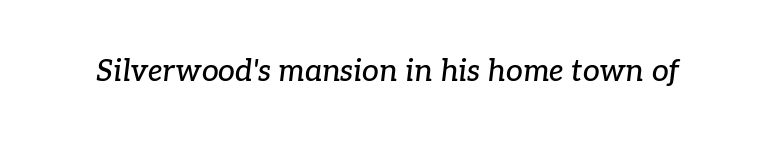
{"serif": "yes", "italic": "yes", "lean": "right", "slant_degrees": 7, "width": "normal", "stroke_contrast": "low", "x_height": "medium", "monospaced": "no", "underline": "no", "letter_spacing": "normal", "letter_spacing_em": 0.0, "glyph_px": 30}
